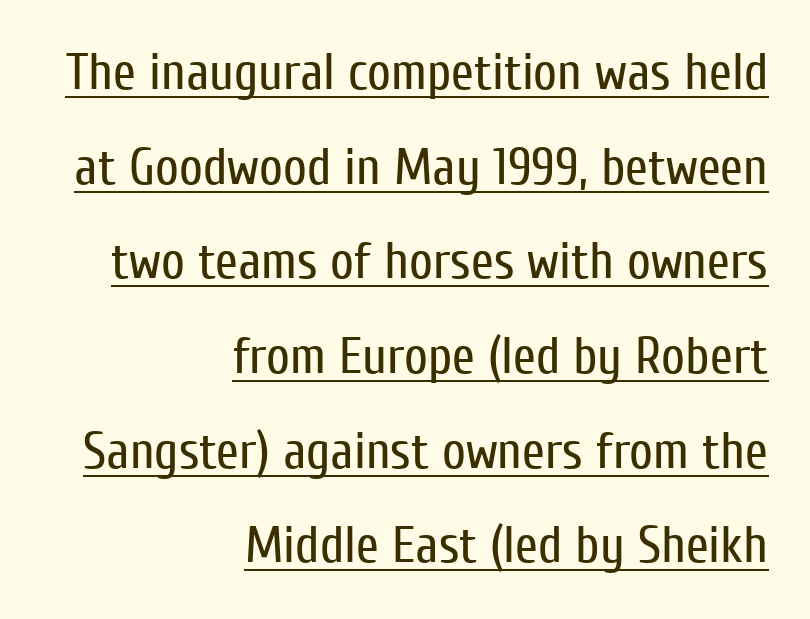
Proportional: the letters do not fall into vertical columns. In terms of posture, this sample is upright. The face used here is a sans, in the tradition of grotesques and geometrics. No letter is thick-stroked: the sample isn't bold. Default kerning and tracking; the words read as compact shapes.
